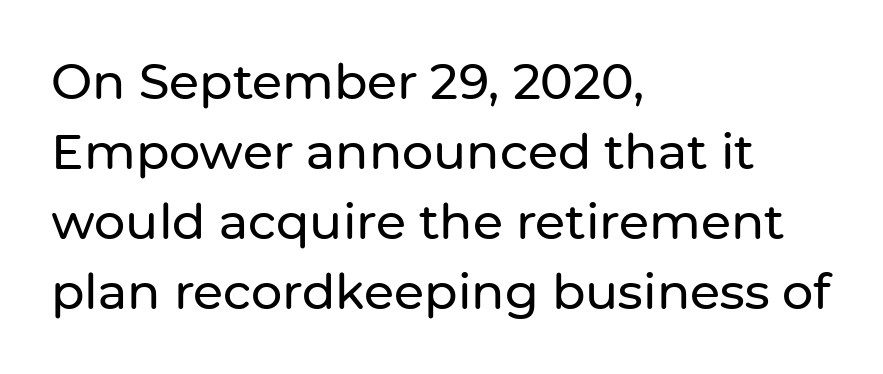
A typesetter would call this leading conventional body-copy spacing. The font's upright variant was chosen for this text. The letters advance in unequal steps, a hallmark of proportional type. Is the block centered? No — it sits flush against the left margin. No extra tracking has been applied to these lines. The gap between lines stays unmarked.
